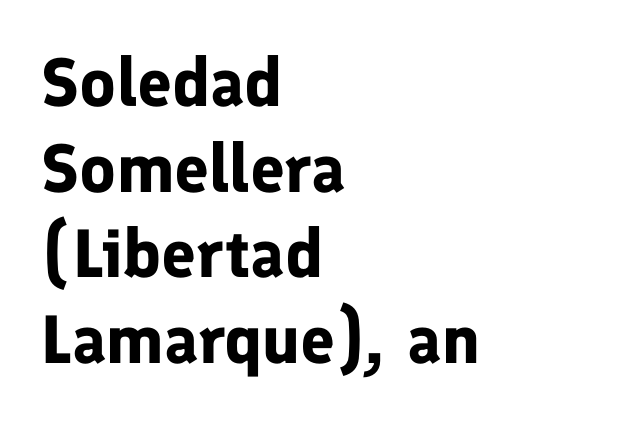
{"serif": "no", "italic": "no", "bold": "yes", "weight": "bold", "width": "normal", "stroke_contrast": "low", "x_height": "medium", "monospaced": "no", "underline": "no", "align": "left", "line_spacing": "normal", "line_spacing_ratio": 1.26, "letter_spacing": "normal", "letter_spacing_em": 0.0, "glyph_px": 68}
